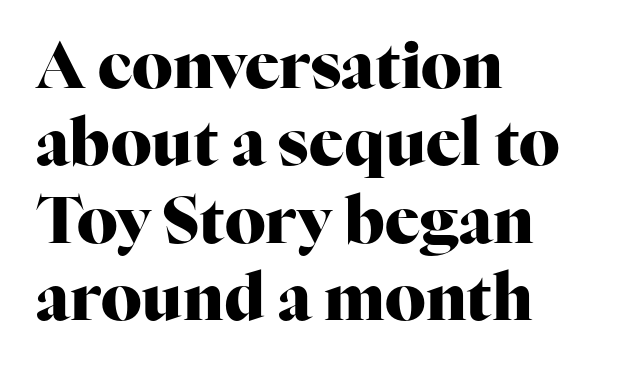
The image shows 64 px heavy serif type, upright; set left-aligned, line spacing 1.21x, normal letter spacing, not underlined; high stroke contrast and a medium x-height.
